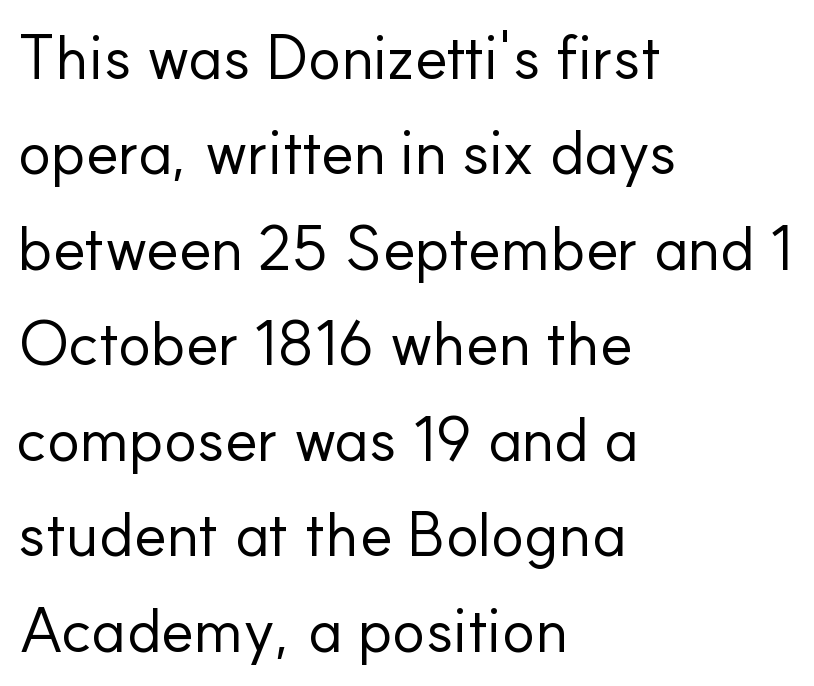
{"serif": "no", "italic": "no", "bold": "no", "weight": "regular", "width": "normal", "stroke_contrast": "low", "x_height": "small", "monospaced": "no", "underline": "no", "align": "left", "line_spacing": "normal", "line_spacing_ratio": 1.54, "letter_spacing": "normal", "letter_spacing_em": 0.0, "glyph_px": 62}
